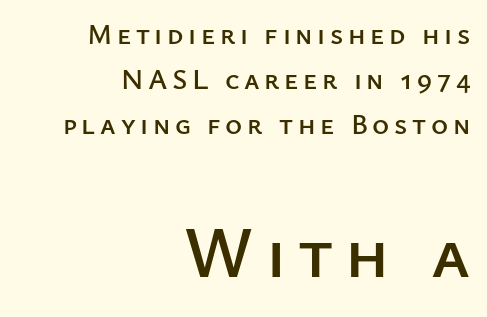
The image shows 73 px sans-serif type, upright; set right-aligned, normal line spacing (1.55x), not underlined; the second (bottom) block is 2.52x larger; low stroke contrast and a medium x-height.
